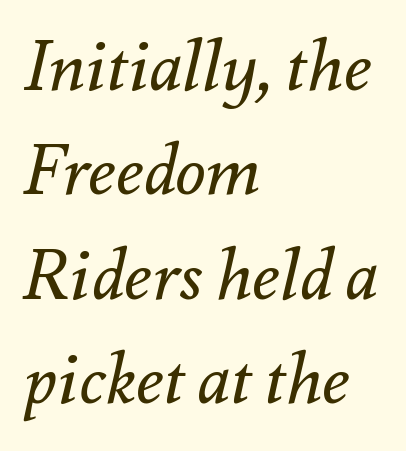
The space directly below the letters is spotless. Nothing unusual about the tracking: characters are spaced as the font intends. Looks like regular typesetting: each glyph gets only the width it needs. In CSS terms this would be text-align: left. Is the stroke heavy? The answer is a plain regular-or-lighter.
